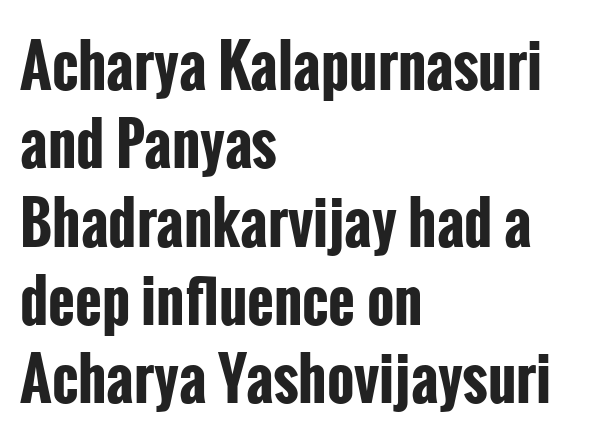
Q: Is the text bold? A: Yes.
Q: Is the text italic (slanted)? A: No, it is upright.
Q: Is the typeface a serif or a sans-serif typeface? A: Sans-serif.
Q: Is the text underlined? A: No.
Q: How is the paragraph aligned? A: Left-aligned.
Q: Is the spacing between letters normal or unusually wide? A: Normal.
Q: Is the spacing between lines tight, normal or loose? A: Normal.
Q: Width (condensed, normal, or wide)? A: Condensed.
Q: Stroke contrast? A: Low.
Q: x-height? A: Medium.
Q: Monospaced? A: No.
